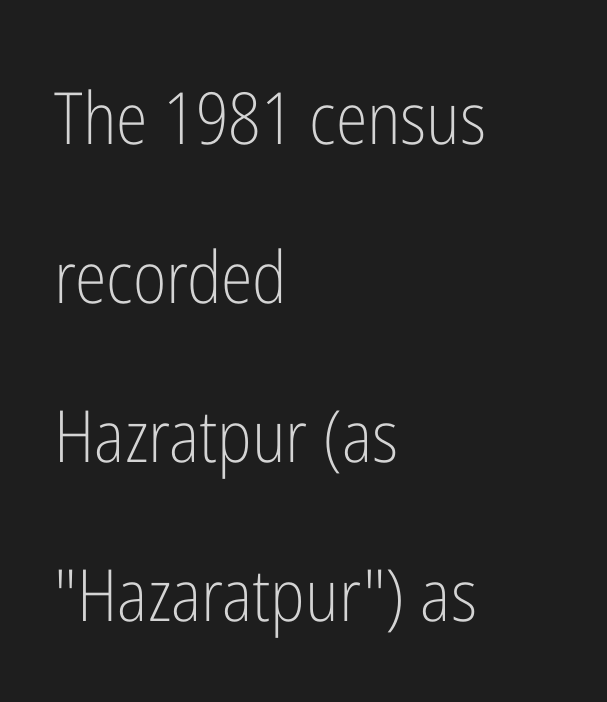
Observe the ordinary spacing: letters are neighbours, not strangers. Clear beneath every line of the passage. The text was rendered using a sans face with plain stroke endings. Notice how the passage keeps a crisp vertical edge on the left only. The weight tops out at a normal text grade. Here the designer chose a conventional face with non-uniform glyph widths.
